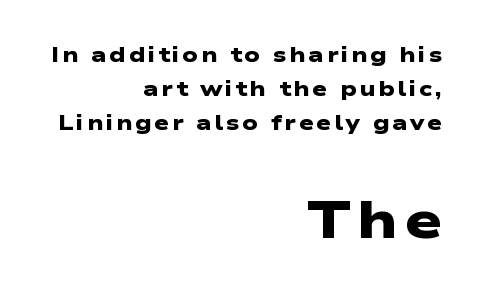
{"serif": "no", "bold": "yes", "weight": "heavy", "width": "wide", "stroke_contrast": "low", "x_height": "medium", "monospaced": "no", "underline": "no", "align": "right", "line_spacing": "normal", "line_spacing_ratio": 1.62, "larger_block": "second", "size_ratio": 2.52, "glyph_px": 53}
